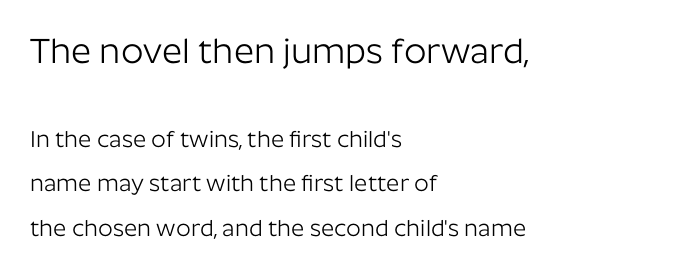
Q: Is the text bold? A: No.
Q: Is the text italic (slanted)? A: No, it is upright.
Q: Is the typeface a serif or a sans-serif typeface? A: Sans-serif.
Q: Is the text underlined? A: No.
Q: How is the paragraph aligned? A: Left-aligned.
Q: Is the spacing between letters normal or unusually wide? A: Normal.
Q: Is the spacing between lines tight, normal or loose? A: Loose.
Q: Which block of text is set in a larger size, the first (top) or the second (bottom)? A: The first (top) one.
Q: Width (condensed, normal, or wide)? A: Normal.
Q: Stroke contrast? A: Low.
Q: x-height? A: Medium.
Q: Monospaced? A: No.
